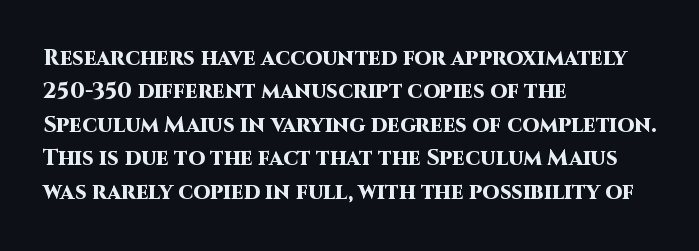
{"italic": "no", "bold": "yes", "underline": "no", "align": "left", "line_spacing": "normal", "line_spacing_ratio": 1.52, "letter_spacing": "normal", "letter_spacing_em": 0.0, "glyph_px": 22}
